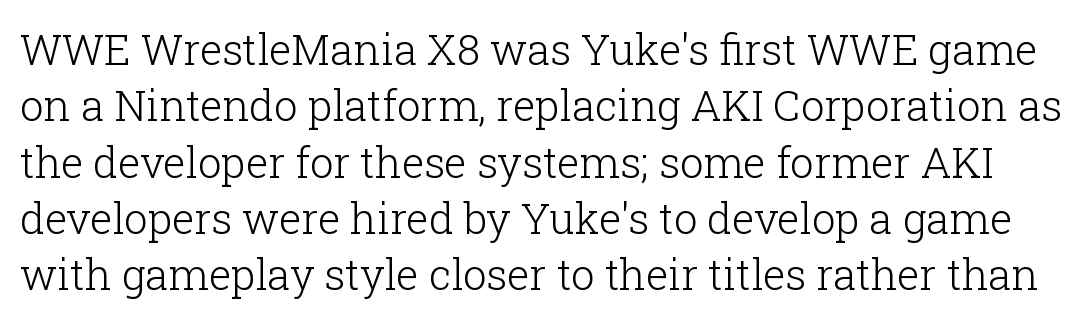
The image shows 42 px light serif type, upright; set normal line spacing (1.34x), normal letter spacing, not underlined; low stroke contrast and a medium x-height.
